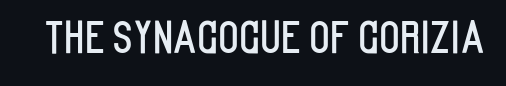
The image shows 43 px condensed sans-serif type, upright; set normal letter spacing, not underlined; low stroke contrast and a large x-height.
